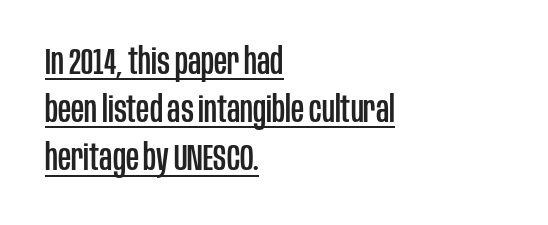
The image shows 36 px condensed sans-serif type, upright; set left-aligned, normal line spacing (1.34x), normal letter spacing, underlined; low stroke contrast and a large x-height.
